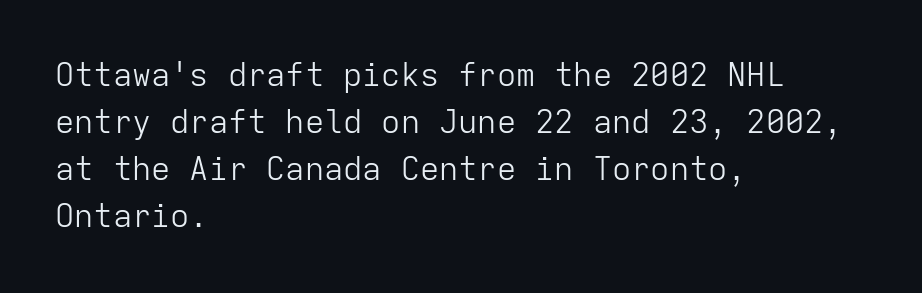
The image shows 32 px light sans-serif type, upright, monospaced; set left-aligned, normal line spacing (1.47x), normal letter spacing, not underlined; low stroke contrast and a medium x-height.
